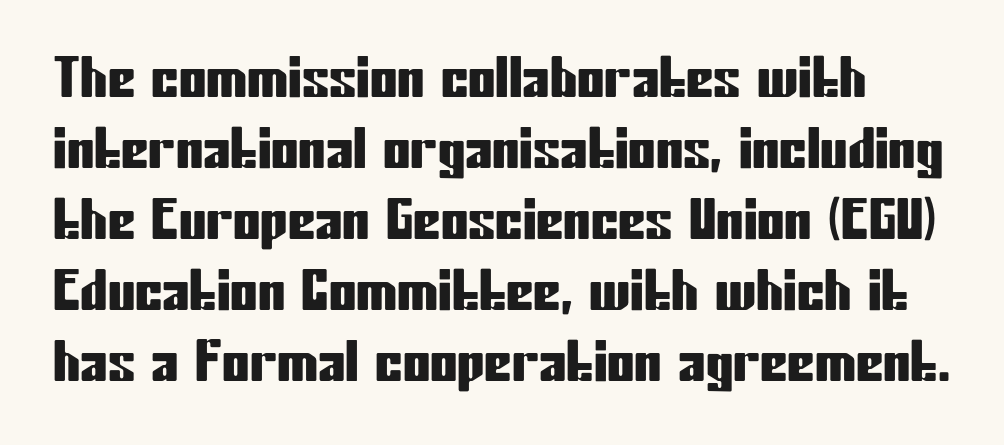
The image shows 55 px condensed sans-serif type, upright; set normal line spacing (1.29x), normal letter spacing, not underlined; low stroke contrast and a medium x-height.
